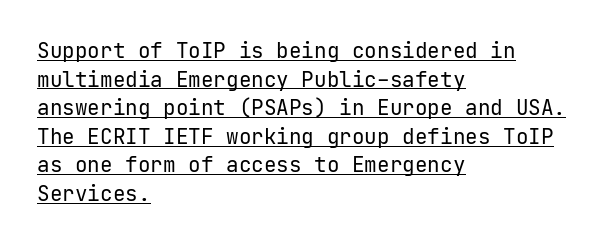
Q: Is the text bold? A: No.
Q: Is the text italic (slanted)? A: No, it is upright.
Q: Is the text underlined? A: Yes.
Q: How is the paragraph aligned? A: Left-aligned.
Q: Is the spacing between letters normal or unusually wide? A: Normal.
Q: Is the spacing between lines tight, normal or loose? A: Normal.
